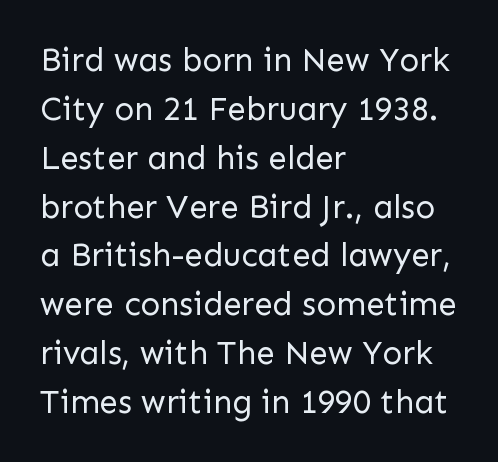
Observe the absence of serifs on each vertical stroke in this sample. Think of a printed novel: that variable character pitch is what you see here. The lines are quadded left. Here the glyphs are tracked normally, forming tight word shapes. Caption: face not bold, strokes unweighted.
